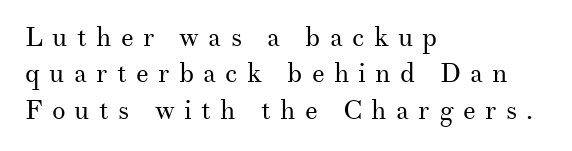
Stems and bowls with no extra thickness — not bold. A typesetter would call this heavily tracked-out type. Compared with typical paragraphs, the rows here are spaced about the same. The string is rendered with underlining switched off. The passage is arranged the way most books set body copy — flush left.
